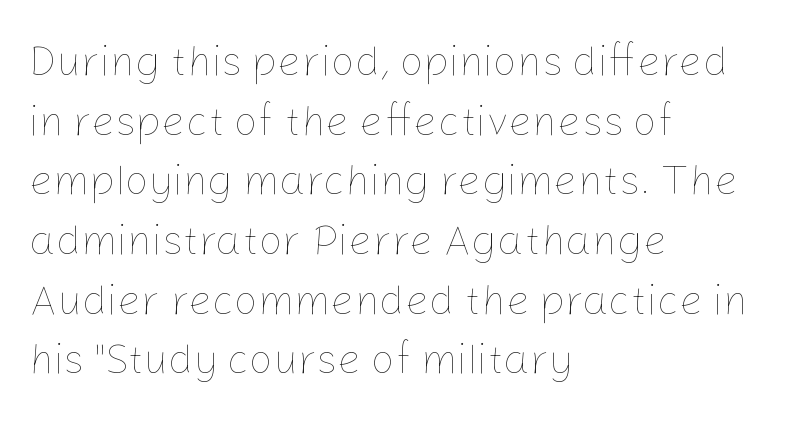
Does the lettering tilt? It doesn't — this is upright. Do the characters align in a grid? No, the font is proportional. Here the glyphs are tracked normally, forming tight word shapes. A student would call this left alignment; a typographer would say flush left, rag right. Each row of text sits above clean, open space.
